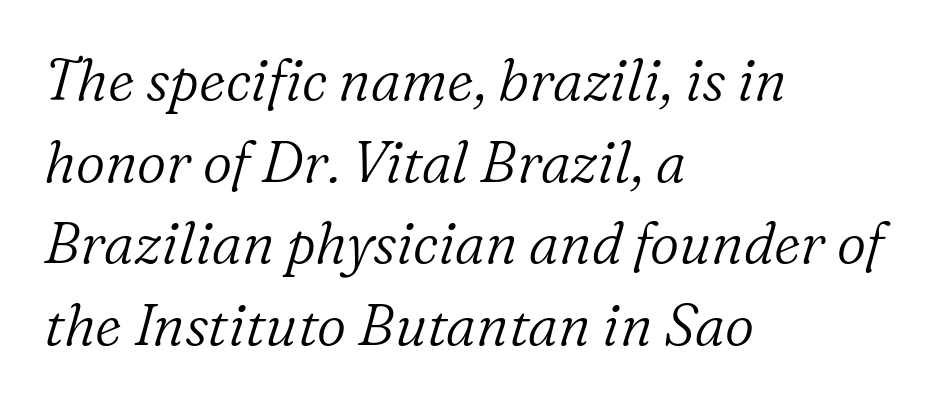
Does the type have serifs? Yes, each stem ends in a small foot. Stem width sits at or under what a default text font uses. The passage shown is typed in a proportional face where columns would drift. Students, note that the glyphs here touch the page at normal intervals. The paragraph has a hard left edge and a soft right edge. A typesetter would mark this as italic.
